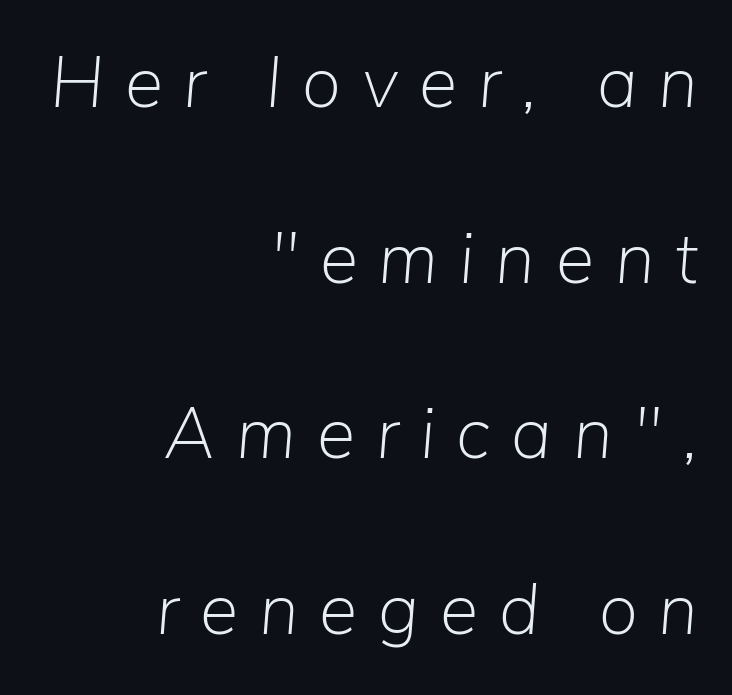
{"italic": "yes", "lean": "right", "slant_degrees": 5, "bold": "no", "weight": "light", "width": "normal", "stroke_contrast": "low", "x_height": "medium", "monospaced": "no", "underline": "no", "align": "right", "line_spacing": "loose", "line_spacing_ratio": 2.44, "letter_spacing": "wide", "letter_spacing_em": 0.29, "glyph_px": 72}
